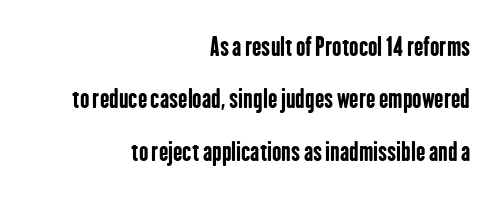
Q: Is the text bold? A: Yes.
Q: Is the text italic (slanted)? A: No, it is upright.
Q: Is the text underlined? A: No.
Q: How is the paragraph aligned? A: Right-aligned.
Q: Is the spacing between letters normal or unusually wide? A: Normal.
Q: Is the spacing between lines tight, normal or loose? A: Loose.
